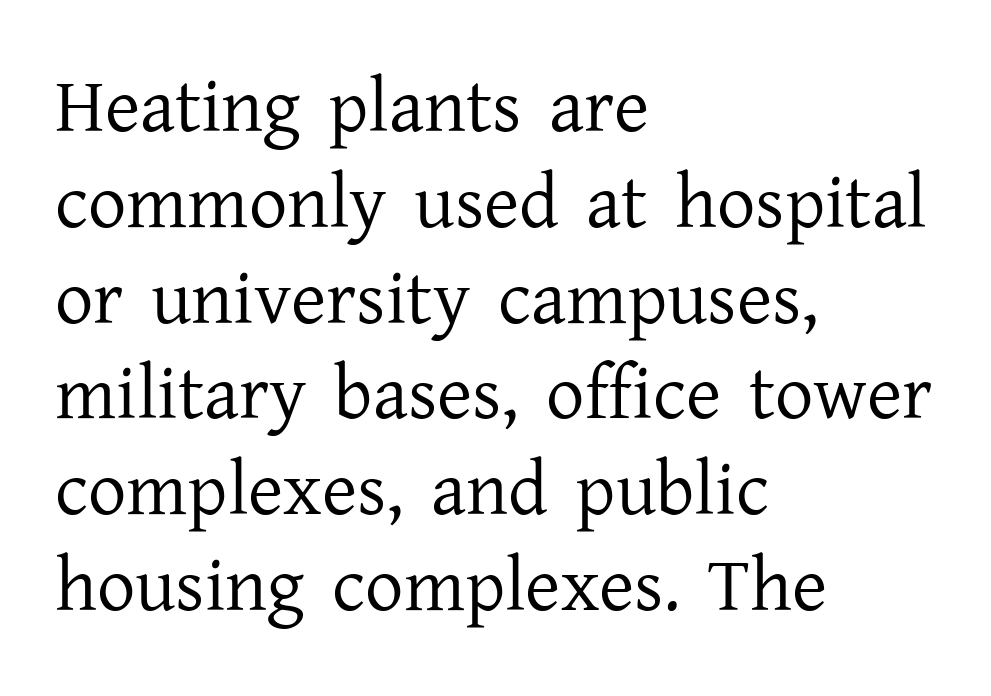
The image shows 76 px regular-weight serif type, upright; set left-aligned, normal line spacing (1.26x), normal letter spacing, not underlined; low stroke contrast and a medium x-height.
